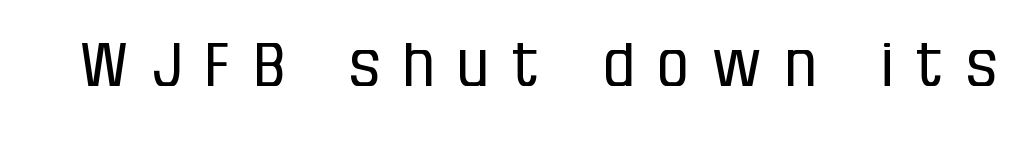
Q: Is the text bold? A: No.
Q: Is the text italic (slanted)? A: No, it is upright.
Q: Is the typeface a serif or a sans-serif typeface? A: Sans-serif.
Q: Is the text underlined? A: No.
Q: Is the spacing between letters normal or unusually wide? A: Unusually wide.
Q: Width (condensed, normal, or wide)? A: Condensed.
Q: Stroke contrast? A: Low.
Q: x-height? A: Large.
Q: Monospaced? A: No.
